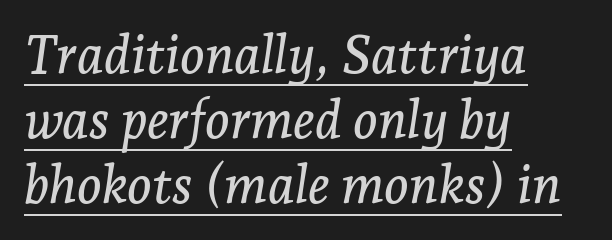
Q: Is the text italic (slanted)? A: Yes, it leans right by about 7 degrees.
Q: Is the typeface a serif or a sans-serif typeface? A: Serif.
Q: Is the text underlined? A: Yes.
Q: How is the paragraph aligned? A: Left-aligned.
Q: Is the spacing between letters normal or unusually wide? A: Normal.
Q: Is the spacing between lines tight, normal or loose? A: Normal.
Q: Width (condensed, normal, or wide)? A: Normal.
Q: Stroke contrast? A: Low.
Q: x-height? A: Medium.
Q: Monospaced? A: No.
